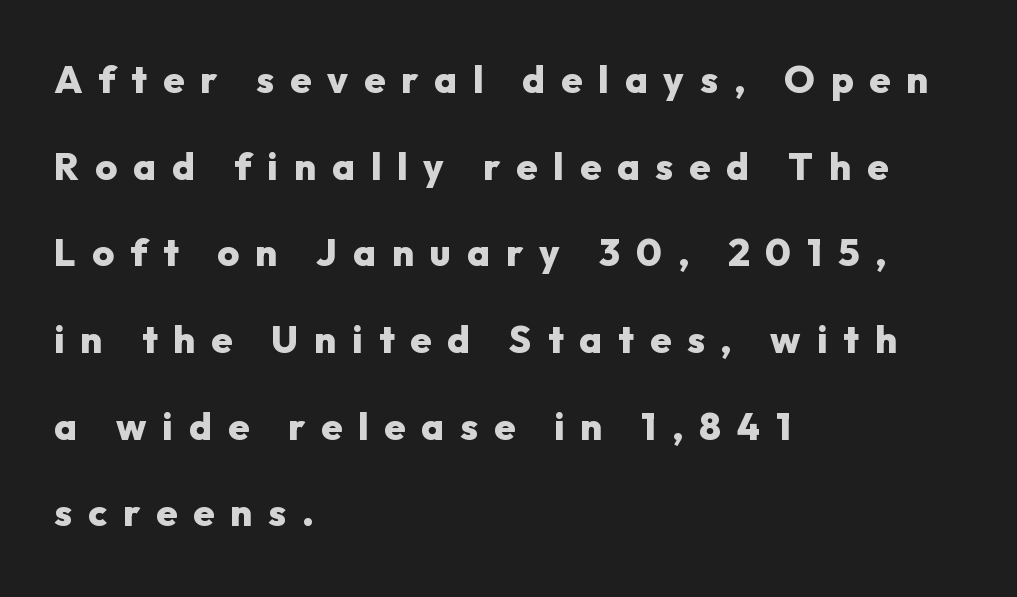
Q: Is the text bold? A: Yes.
Q: Is the text italic (slanted)? A: No, it is upright.
Q: Is the typeface a serif or a sans-serif typeface? A: Sans-serif.
Q: Is the text underlined? A: No.
Q: How is the paragraph aligned? A: Left-aligned.
Q: Is the spacing between letters normal or unusually wide? A: Unusually wide.
Q: Is the spacing between lines tight, normal or loose? A: Loose.
Q: Width (condensed, normal, or wide)? A: Normal.
Q: Stroke contrast? A: Low.
Q: x-height? A: Medium.
Q: Monospaced? A: No.
